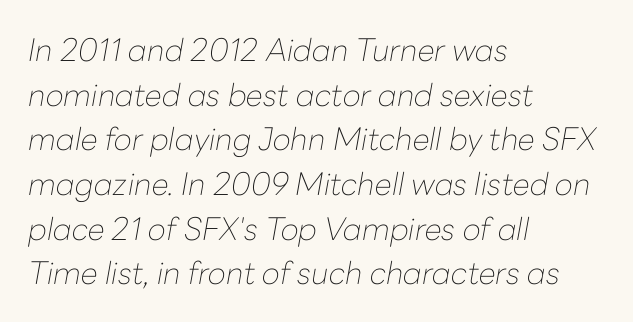
Spacing verdict: proportional, widths tailored to each character. The gap between lines stays unmarked. Stems and bowls with no extra thickness — not bold. These lines are set flush left with a ragged right edge. Is there much room between lines? A standard amount, neither cramped nor airy. An italicized treatment has been applied to the whole sample.
